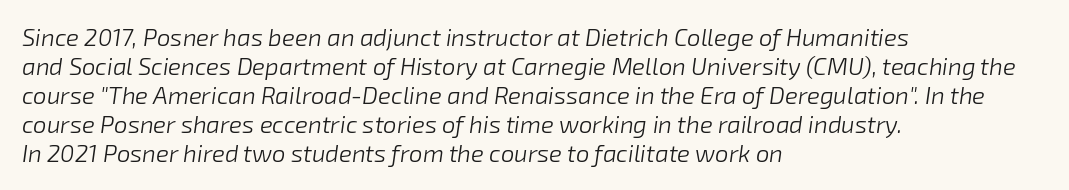
The specimen omits any rule beneath the text block's lines. The typesetter chose a ragged-right arrangement here. Every character sits at an angle, as italics do. Standard letterfit; no display-style spreading of the glyphs. No chunkiness to these letters — they're not bold.
